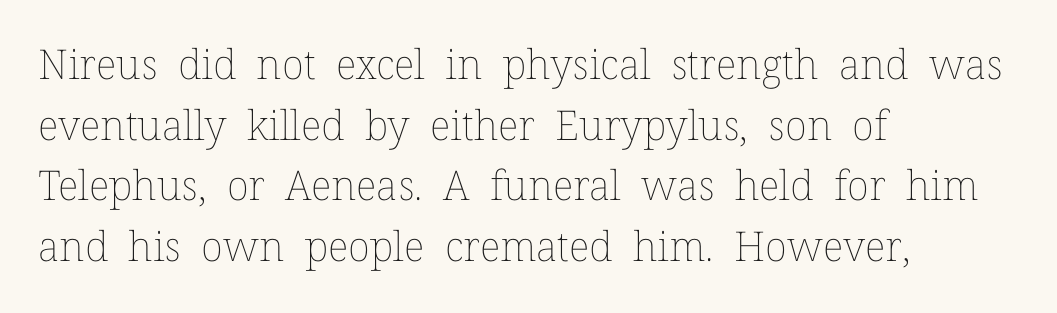
The image shows 41 px thin type, upright; set left-aligned, normal line spacing (1.48x), normal letter spacing, not underlined; low stroke contrast and a medium x-height.
